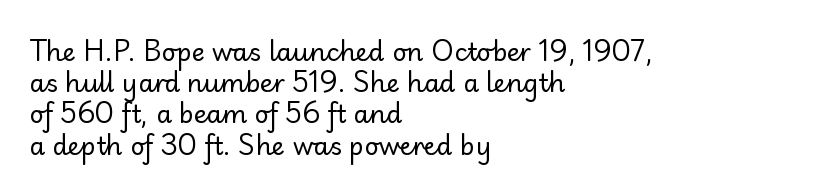
Spacing between characters is what you'd get straight out of the box. Ordinary non-slanted type is in use. The compositor pushed each line to the left boundary. Rows of type keep a routine distance in the vertical direction.
